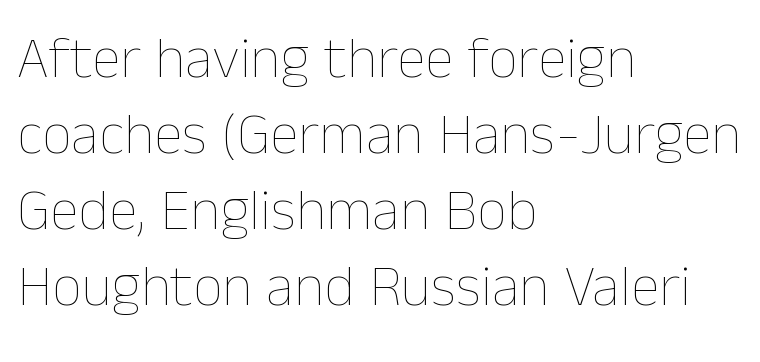
The image shows 59 px thin type, upright; set left-aligned, normal line spacing (1.29x), normal letter spacing, not underlined; low stroke contrast and a medium x-height.
